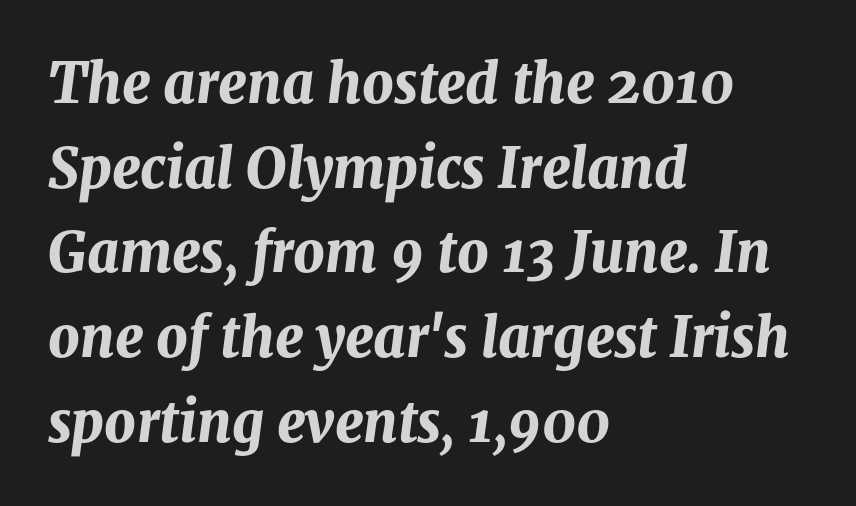
The image shows 55 px bold type, italic (leaning right); set left-aligned, normal line spacing (1.54x), normal letter spacing, not underlined; medium stroke contrast and a medium x-height.
